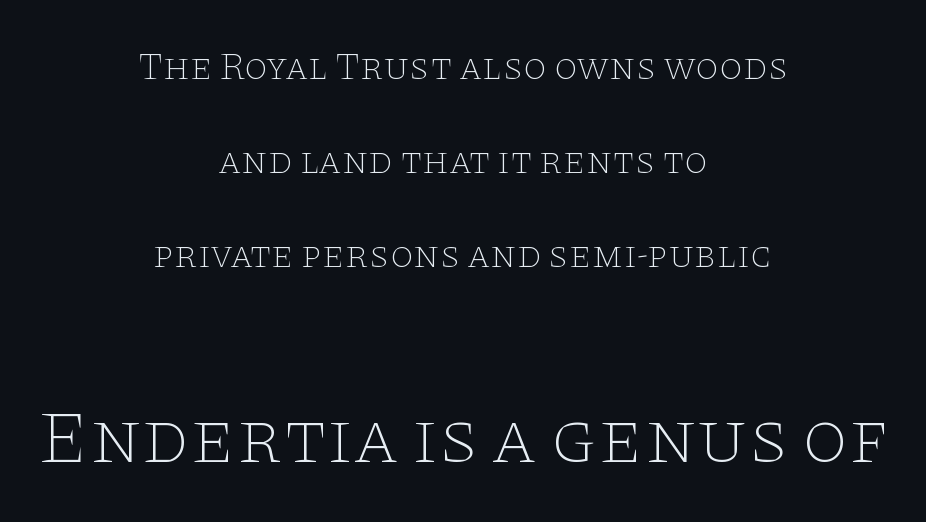
Q: Is the text bold? A: No.
Q: Is the text italic (slanted)? A: No, it is upright.
Q: Is the typeface a serif or a sans-serif typeface? A: Serif.
Q: Is the text underlined? A: No.
Q: How is the paragraph aligned? A: Centered.
Q: Is the spacing between letters normal or unusually wide? A: Normal.
Q: Is the spacing between lines tight, normal or loose? A: Loose.
Q: Which block of text is set in a larger size, the first (top) or the second (bottom)? A: The second (bottom) one.
Q: Width (condensed, normal, or wide)? A: Wide.
Q: Stroke contrast? A: Low.
Q: x-height? A: Large.
Q: Monospaced? A: No.
